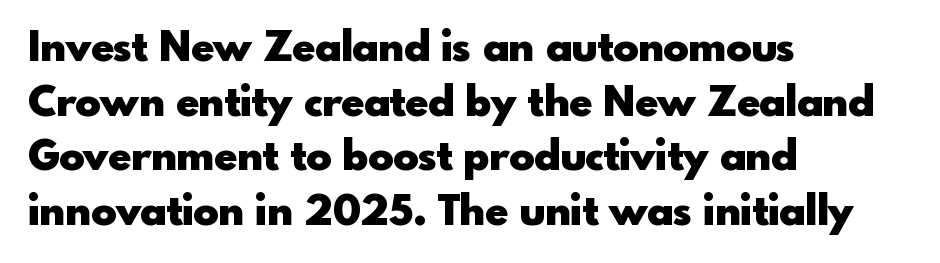
The image shows 42 px heavy sans-serif type, upright; set left-aligned, normal line spacing (1.3x), normal letter spacing, not underlined; a small x-height.
